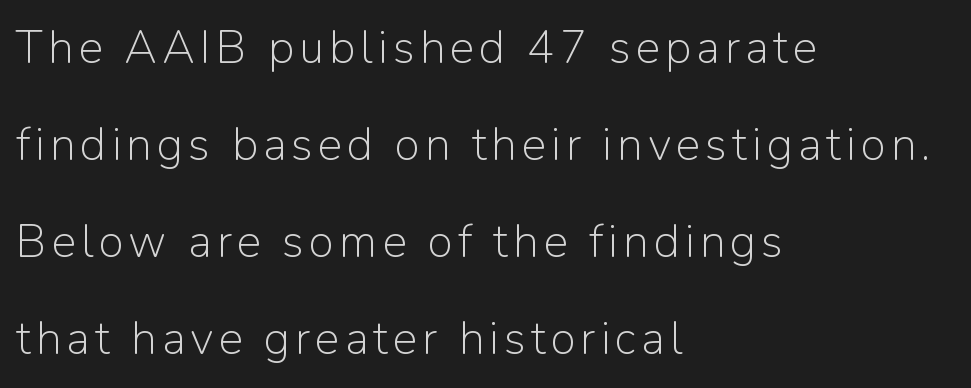
Unmarked baselines from the first word to the last. Note the varied advance widths — an 'i' is clearly narrower than an 'm'. A typesetter would mark this as roman, not italic. Nope, no serifs anywhere on these letters. This reads as an unemphasized weight, regular at the heaviest. A student would call this left alignment; a typographer would say flush left, rag right.
